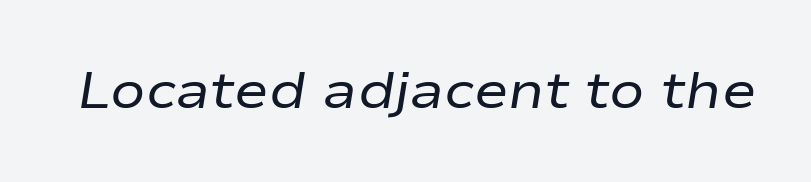
{"italic": "yes", "lean": "right", "slant_degrees": 9, "bold": "no", "weight": "regular", "width": "wide", "stroke_contrast": "low", "x_height": "medium", "monospaced": "no", "underline": "no", "letter_spacing": "normal", "letter_spacing_em": 0.0, "glyph_px": 52}
